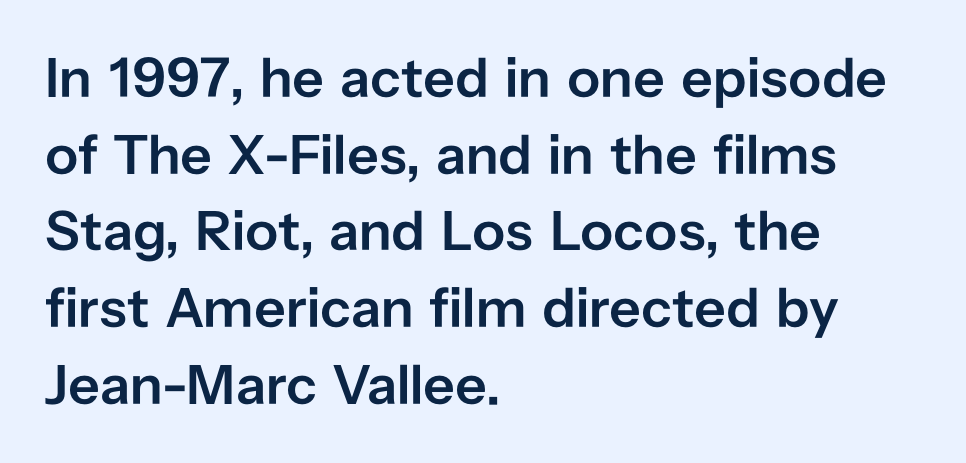
The image shows 56 px semibold sans-serif type, upright; set left-aligned, normal line spacing (1.37x), normal letter spacing, not underlined; low stroke contrast and a medium x-height.
